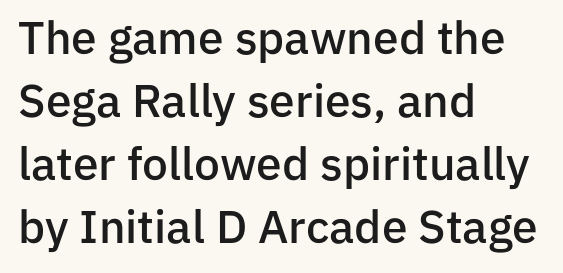
Q: Is the text bold? A: Semi-bold.
Q: Is the text italic (slanted)? A: No, it is upright.
Q: Is the typeface a serif or a sans-serif typeface? A: Sans-serif.
Q: Is the text underlined? A: No.
Q: How is the paragraph aligned? A: Left-aligned.
Q: Is the spacing between letters normal or unusually wide? A: Normal.
Q: Is the spacing between lines tight, normal or loose? A: Normal.
Q: Width (condensed, normal, or wide)? A: Normal.
Q: Stroke contrast? A: Low.
Q: x-height? A: Medium.
Q: Monospaced? A: No.
